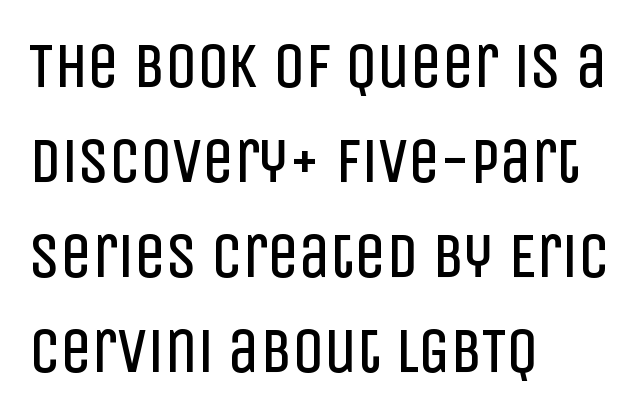
A typesetter would call this proportional, since set widths differ per character. The gaps between neighbouring characters are ordinary and unremarkable. The passage is arranged the way most books set body copy — flush left. Leading matches the norm, producing a regular column. The foot of each line stays bare and open. The font is comparable to plain body text, perhaps lighter.
